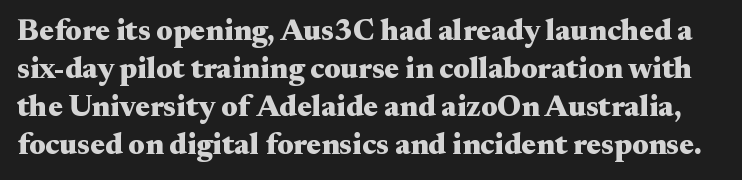
Q: Is the text bold? A: Yes.
Q: Is the text italic (slanted)? A: No, it is upright.
Q: Is the typeface a serif or a sans-serif typeface? A: Serif.
Q: Is the text underlined? A: No.
Q: Is the spacing between letters normal or unusually wide? A: Normal.
Q: Is the spacing between lines tight, normal or loose? A: Normal.
Q: Width (condensed, normal, or wide)? A: Wide.
Q: Stroke contrast? A: Medium.
Q: x-height? A: Small.
Q: Monospaced? A: No.
